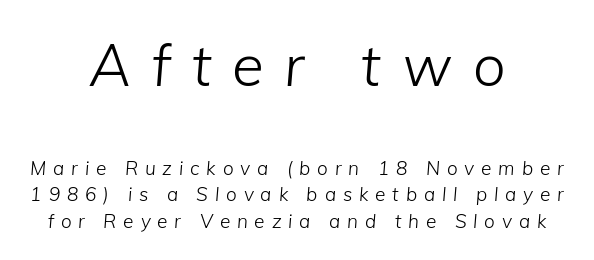
Q: Is the text bold? A: No.
Q: Is the text italic (slanted)? A: Yes, it leans right by about 5 degrees.
Q: Is the text underlined? A: No.
Q: How is the paragraph aligned? A: Centered.
Q: Is the spacing between letters normal or unusually wide? A: Unusually wide.
Q: Is the spacing between lines tight, normal or loose? A: Normal.
Q: Which block of text is set in a larger size, the first (top) or the second (bottom)? A: The first (top) one.
Q: Width (condensed, normal, or wide)? A: Normal.
Q: Stroke contrast? A: Low.
Q: x-height? A: Medium.
Q: Monospaced? A: No.
